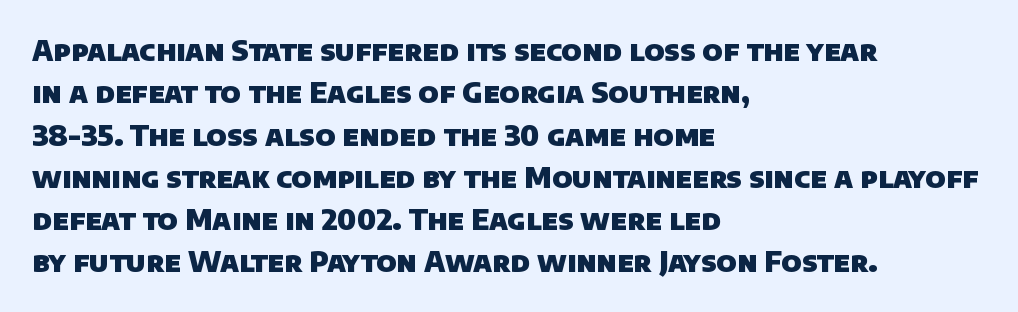
The rendering uses a moderate line-height, typical for paragraphs. Is this a fixed-width face? No — the glyphs have proportional, varying widths. The rag falls on the right side of this text block. Any mark beneath the type? The region is blank. Nope, no serifs anywhere on these letters.
